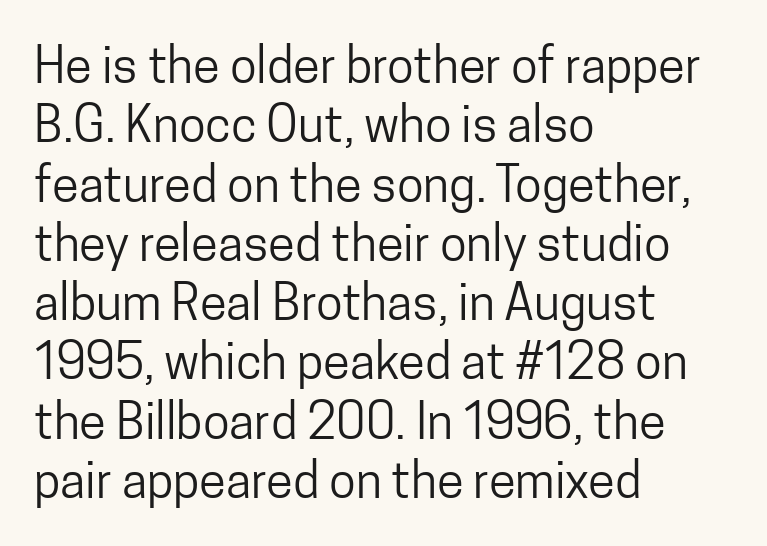
All the whitespace from short lines collects on the right. Decoration check: the copy has no underline. What stands out about the letter spacing? Nothing — it is the standard amount. Are there feet on the stems? There aren't — it's a sans. If you drew a line through each stem, it would be perfectly vertical.
